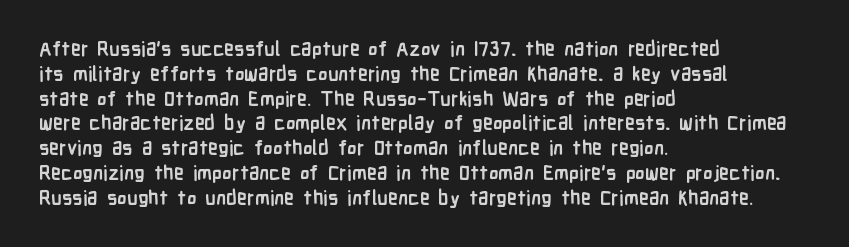
Q: Is the text bold? A: Yes.
Q: Is the text italic (slanted)? A: No, it is upright.
Q: Is the text underlined? A: No.
Q: How is the paragraph aligned? A: Left-aligned.
Q: Is the spacing between letters normal or unusually wide? A: Normal.
